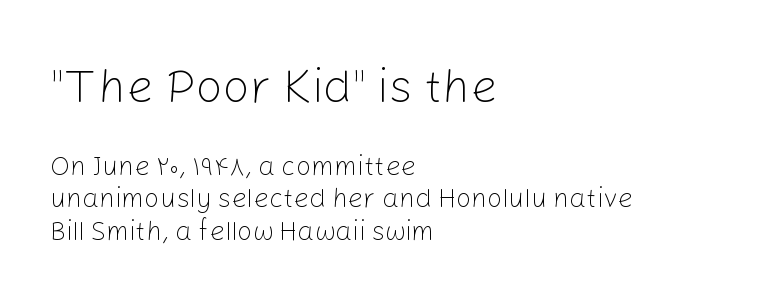
The image shows 48 px light sans-serif type, upright; set left-aligned, line spacing 1.2x, normal letter spacing, not underlined; the first (top) block is 1.78x larger; low stroke contrast and a medium x-height.
